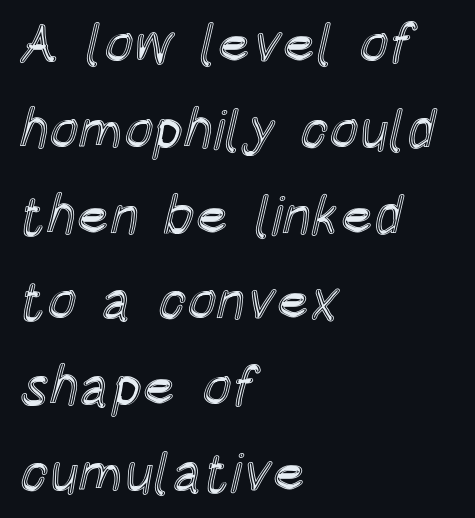
{"width": "condensed", "x_height": "large", "monospaced": "no", "underline": "no", "align": "left", "line_spacing": "normal", "line_spacing_ratio": 1.56, "letter_spacing": "normal", "letter_spacing_em": 0.0, "glyph_px": 55}
